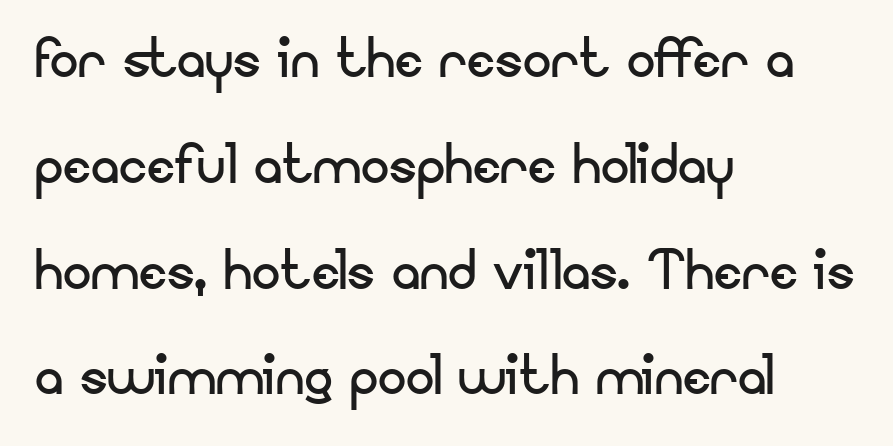
The letters sit at their default tracking, neither squeezed nor spread. On a weight scale, this lands at 450 or below. Casual observation: everything's shoved over to the left. Does the type have serifs? No, each stem ends abruptly. Character widths vary here, with narrow letters taking less room than wide ones. The font's upright variant was chosen for this text.
